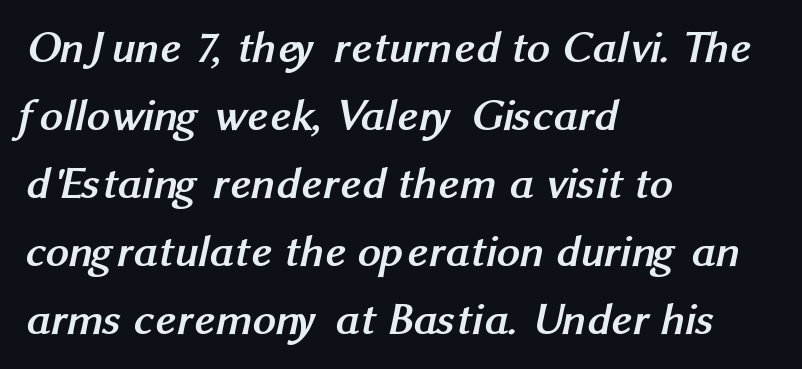
{"serif": "no", "bold": "yes", "weight": "semibold", "width": "normal", "stroke_contrast": "medium", "x_height": "medium", "monospaced": "no", "underline": "no", "align": "left", "line_spacing": "normal", "line_spacing_ratio": 1.48, "letter_spacing": "normal", "letter_spacing_em": 0.0, "glyph_px": 46}
